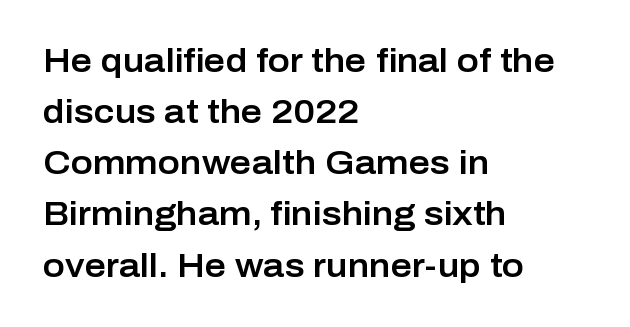
The lines in this sample share a left origin and differ only in where they stop. Compared with typical paragraphs, the rows here are spaced about the same. Compared with typical body copy, the letter spacing here is the same. Check under the words: just untouched page. What kind of face is this? One without serifs — a sans.
